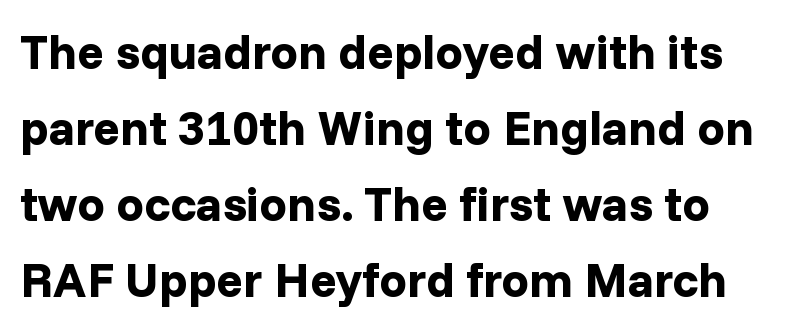
{"serif": "no", "italic": "no", "bold": "yes", "weight": "bold", "width": "normal", "stroke_contrast": "low", "x_height": "medium", "monospaced": "no", "underline": "no", "line_spacing": "normal", "line_spacing_ratio": 1.55, "letter_spacing": "normal", "letter_spacing_em": 0.0, "glyph_px": 49}
